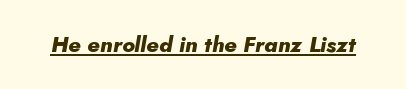
{"italic": "yes", "lean": "right", "slant_degrees": 5, "bold": "yes", "underline": "yes", "letter_spacing": "normal", "letter_spacing_em": 0.0, "glyph_px": 22}
